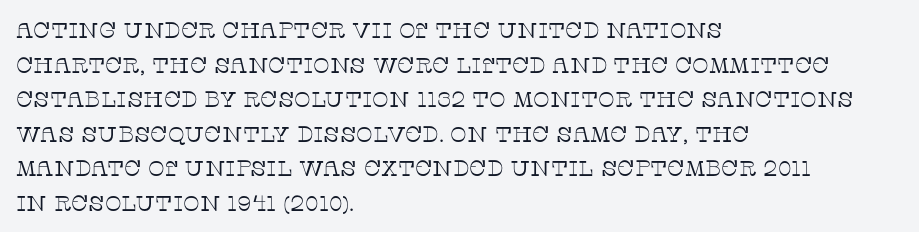
Which margin do the lines hug? The left one — the right edge is uneven. This is roman type, the default non-slanted kind. Summary of vertical rhythm: regular, with standard interline spacing. These glyphs show unthickened strokes, regular width or finer. The rendering keeps characters at their native spacing. The gap between lines stays unmarked.
